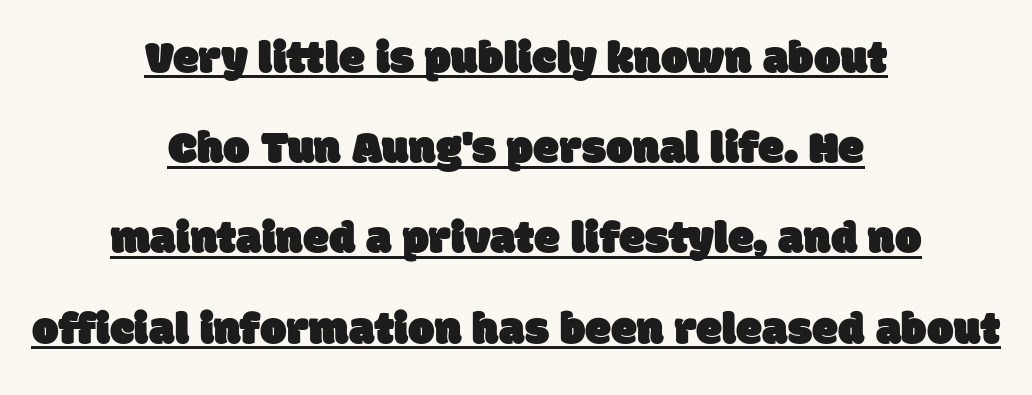
Q: Is the typeface a serif or a sans-serif typeface? A: Sans-serif.
Q: Is the text underlined? A: Yes.
Q: How is the paragraph aligned? A: Centered.
Q: Is the spacing between letters normal or unusually wide? A: Normal.
Q: Is the spacing between lines tight, normal or loose? A: Loose.
Q: Width (condensed, normal, or wide)? A: Normal.
Q: Stroke contrast? A: Low.
Q: x-height? A: Large.
Q: Monospaced? A: No.
